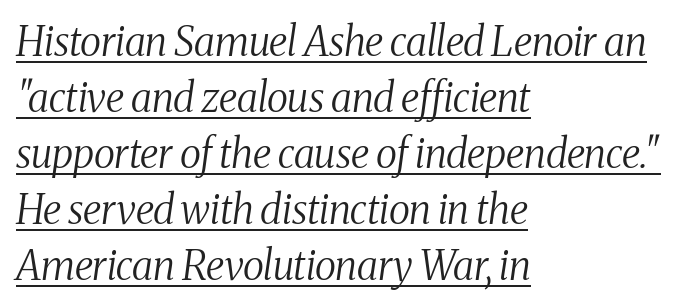
The image shows 40 px regular-weight, condensed serif type, italic (leaning right); set left-aligned, normal line spacing (1.4x), normal letter spacing, underlined; medium stroke contrast and a medium x-height.
